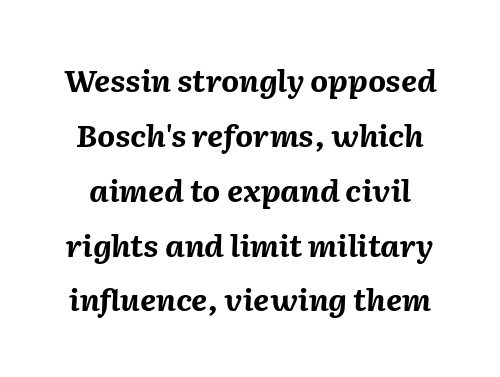
The specimen omits any rule beneath the text block's lines. These words are printed bold, with thick strokes throughout. Note the varied advance widths — an 'i' is clearly narrower than an 'm'. The horizontal fit of the characters is conventional and even. Designer's note — italics engaged.
